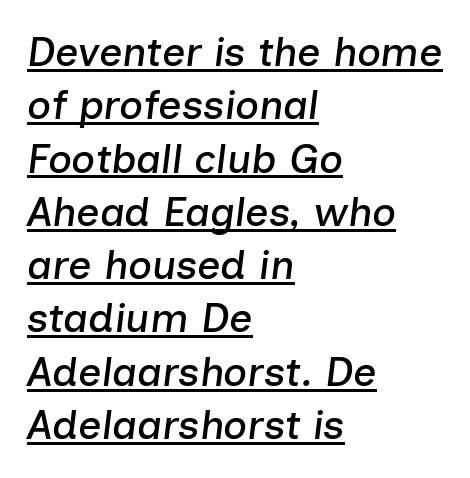
Descenders here cross a horizontal rule under the line. The lines sit at an ordinary, default distance from one another. Leftover space on each line is placed entirely after the last word. This sample has the flowing, uneven cadence of proportional lettering. An italicized treatment has been applied to the whole sample.
